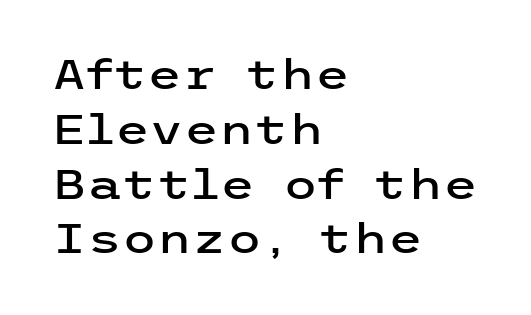
The image shows 40 px wide sans-serif type, upright; set left-aligned, normal line spacing (1.37x), normal letter spacing, not underlined; low stroke contrast and a medium x-height.
